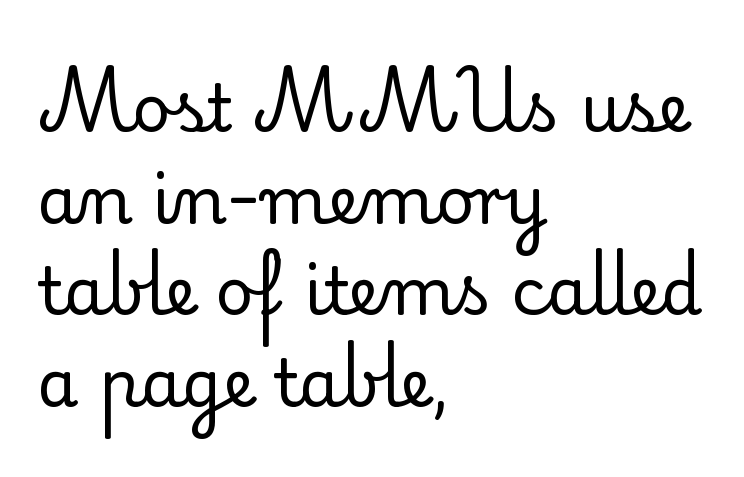
Q: Is the text bold? A: No.
Q: Is the text italic (slanted)? A: No, it is upright.
Q: Is the typeface a serif or a sans-serif typeface? A: Serif.
Q: Is the text underlined? A: No.
Q: How is the paragraph aligned? A: Left-aligned.
Q: Is the spacing between letters normal or unusually wide? A: Normal.
Q: Is the spacing between lines tight, normal or loose? A: Normal.
Q: Width (condensed, normal, or wide)? A: Normal.
Q: Stroke contrast? A: Low.
Q: x-height? A: Small.
Q: Monospaced? A: No.
